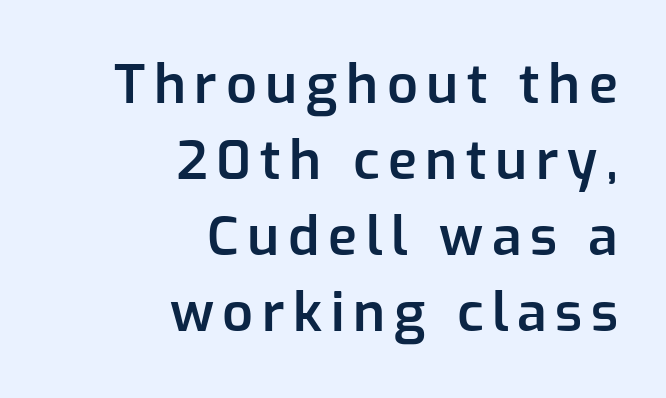
Spacing verdict: proportional, widths tailored to each character. Posture: straight, roman, zero tilt. Just letters on the line, the space beneath them empty. How would I describe the line gaps? Plain and ordinary. Serifs: no, the terminals of the letterforms are clean. How heavy is the stroke? Medium-heavy — a semibold, shy of bold.
